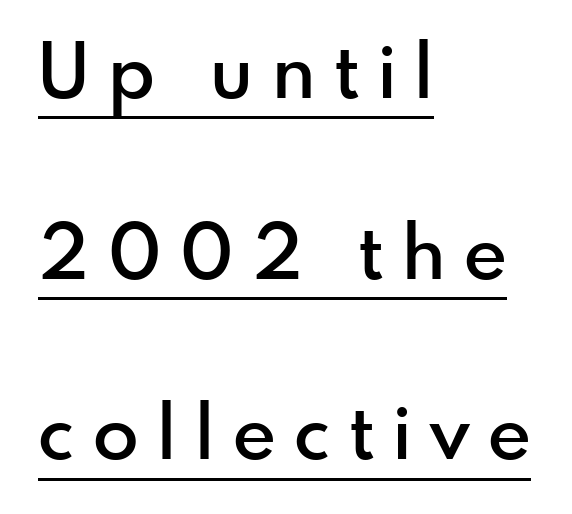
A student would call this left alignment; a typographer would say flush left, rag right. Notice the strokes are somewhat thickened but not fully heavy: this is a semibold. Every character sits straight up, as roman type does. The face used here is a sans, in the tradition of grotesques and geometrics. Spacing verdict: proportional, widths tailored to each character. The letters are spread apart with noticeably loose tracking.
